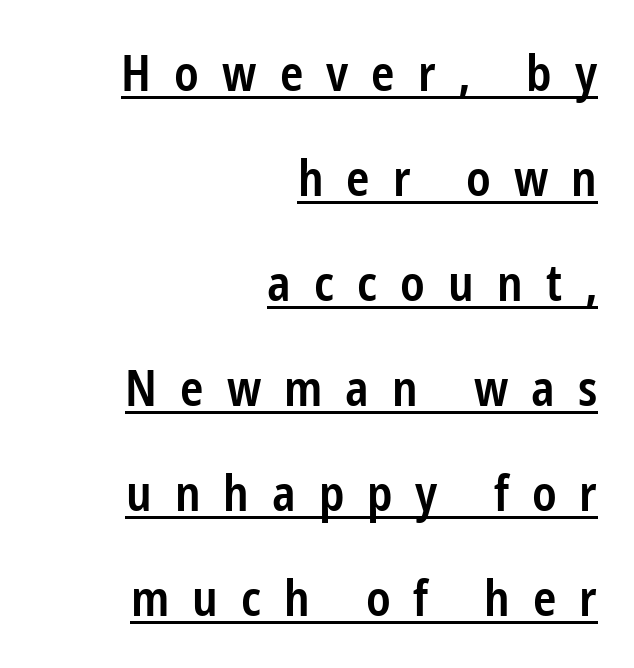
Q: Is the text bold? A: Semi-bold.
Q: Is the text italic (slanted)? A: No, it is upright.
Q: Is the typeface a serif or a sans-serif typeface? A: Sans-serif.
Q: Is the text underlined? A: Yes.
Q: How is the paragraph aligned? A: Right-aligned.
Q: Is the spacing between letters normal or unusually wide? A: Unusually wide.
Q: Is the spacing between lines tight, normal or loose? A: Loose.
Q: Width (condensed, normal, or wide)? A: Condensed.
Q: Stroke contrast? A: Low.
Q: x-height? A: Medium.
Q: Monospaced? A: No.
